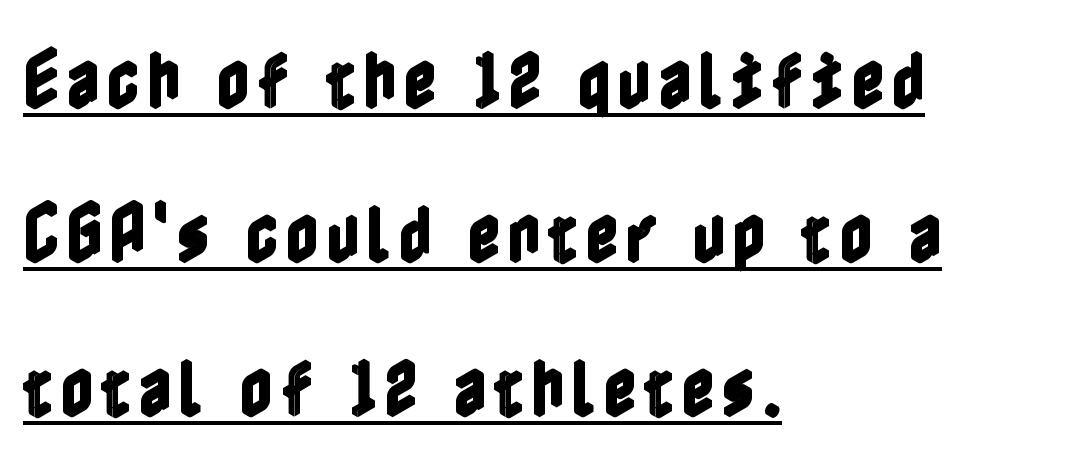
{"italic": "no", "width": "condensed", "x_height": "medium", "underline": "yes", "align": "left", "line_spacing": "loose", "line_spacing_ratio": 2.37, "glyph_px": 65}
